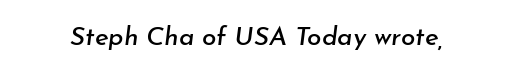
The image shows 26 px text type, italic (leaning right); set normal letter spacing, not underlined.
